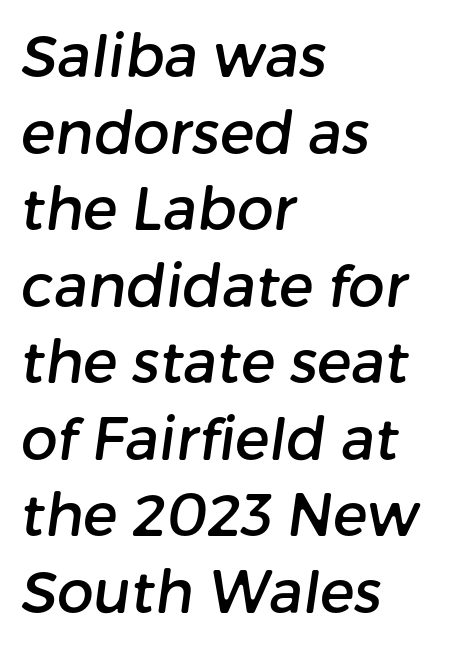
These lines stack with their left ends in a neat column. Think of a printed novel: that variable character pitch is what you see here. Bare-footed words on every line. Glyph-to-glyph distance matches everyday printed text. Notice how descenders clear the ascenders below comfortably — that's standard leading. Stroke terminals: plain, sans-serif.
